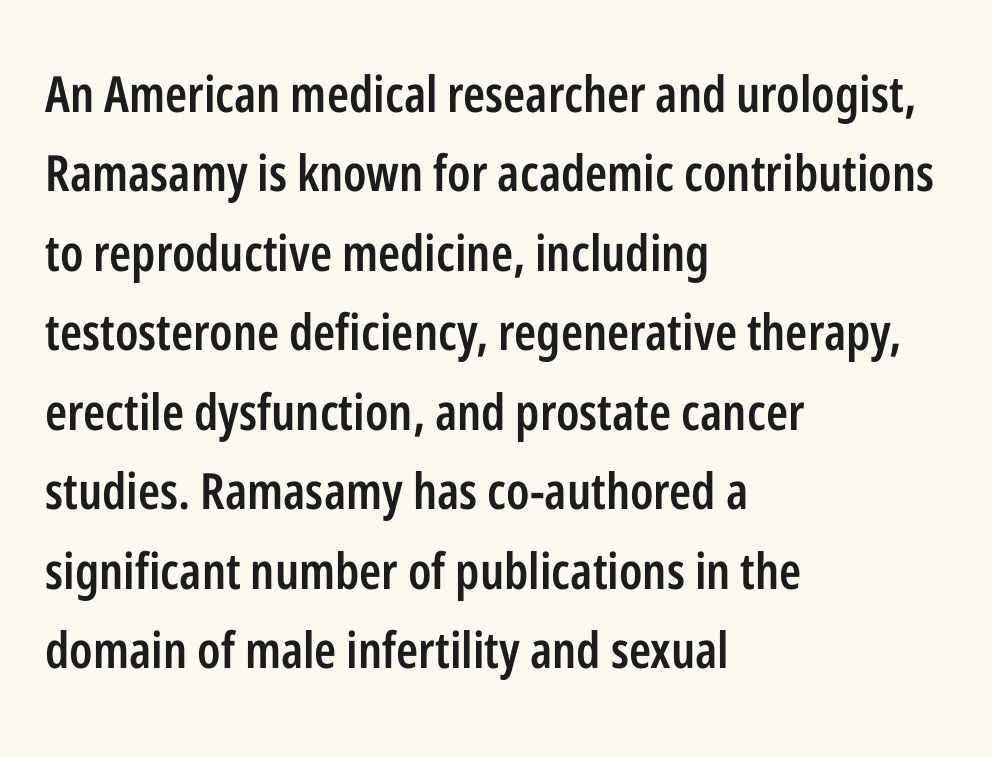
Italic: no, the glyphs are upright roman. This is sans-serif lettering, the kind often seen on screens and signage. If you drew a ruler down the left edge, every line would touch it. The words here are not underlined. The typesetting leans somewhat heavy: a semibold.
